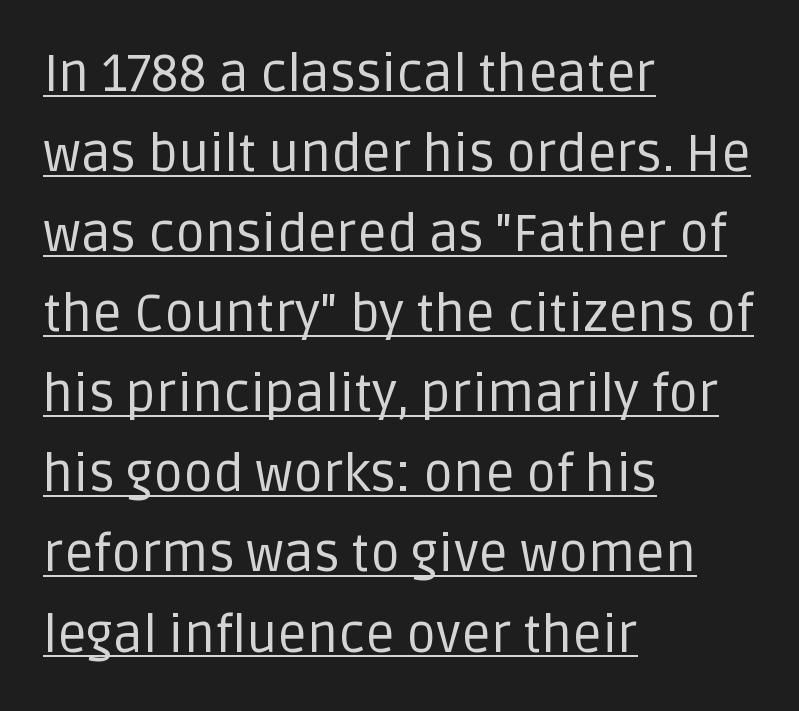
{"serif": "no", "italic": "no", "bold": "no", "weight": "regular", "width": "normal", "stroke_contrast": "low", "x_height": "large", "monospaced": "no", "underline": "yes", "align": "left", "line_spacing": "normal", "line_spacing_ratio": 1.54, "letter_spacing": "normal", "letter_spacing_em": 0.0, "glyph_px": 52}
